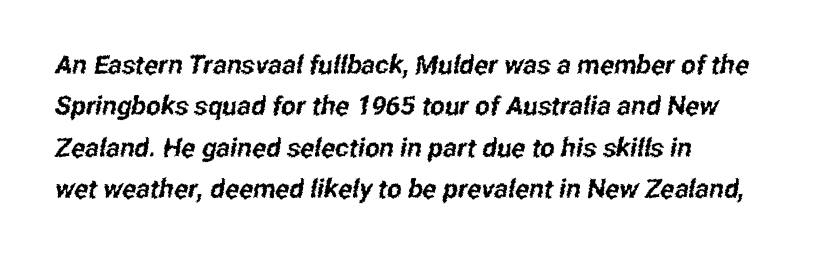
The image shows 26 px text type; set left-aligned, normal line spacing (1.59x), normal letter spacing, not underlined.
